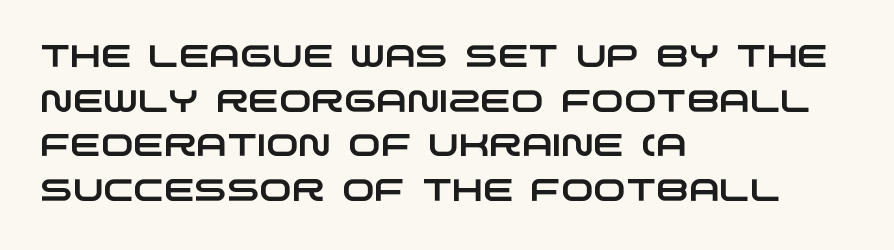
Q: Is the typeface a serif or a sans-serif typeface? A: Sans-serif.
Q: Is the text underlined? A: No.
Q: How is the paragraph aligned? A: Left-aligned.
Q: Is the spacing between letters normal or unusually wide? A: Normal.
Q: Is the spacing between lines tight, normal or loose? A: Normal.
Q: Width (condensed, normal, or wide)? A: Wide.
Q: Stroke contrast? A: Low.
Q: x-height? A: Large.
Q: Monospaced? A: No.
